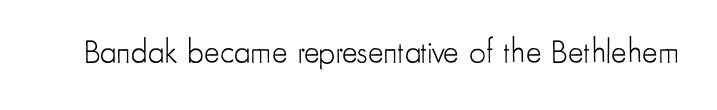
{"serif": "no", "italic": "no", "bold": "no", "weight": "light", "width": "condensed", "stroke_contrast": "low", "x_height": "small", "monospaced": "no", "underline": "no", "letter_spacing": "normal", "letter_spacing_em": 0.0, "glyph_px": 33}
